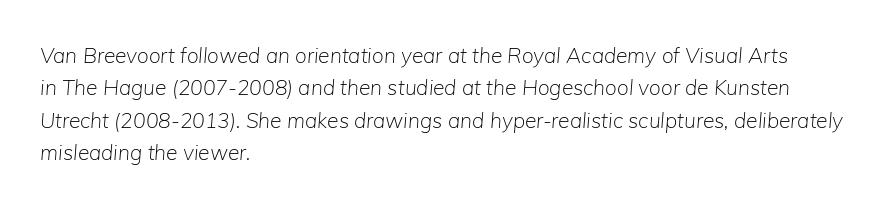
Q: Is the text bold? A: No.
Q: Is the text italic (slanted)? A: Yes, it leans right by about 5 degrees.
Q: Is the text underlined? A: No.
Q: How is the paragraph aligned? A: Left-aligned.
Q: Is the spacing between letters normal or unusually wide? A: Normal.
Q: Is the spacing between lines tight, normal or loose? A: Normal.
